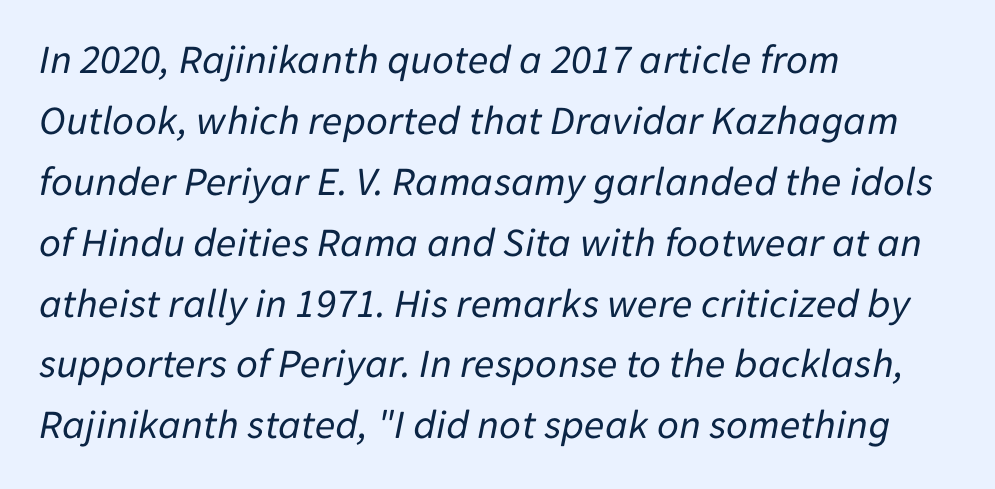
Q: Is the text bold? A: No.
Q: Is the text italic (slanted)? A: Yes, it leans right by about 11 degrees.
Q: Is the text underlined? A: No.
Q: How is the paragraph aligned? A: Left-aligned.
Q: Is the spacing between letters normal or unusually wide? A: Normal.
Q: Is the spacing between lines tight, normal or loose? A: Normal.
Q: Width (condensed, normal, or wide)? A: Normal.
Q: Stroke contrast? A: Low.
Q: x-height? A: Medium.
Q: Monospaced? A: No.
